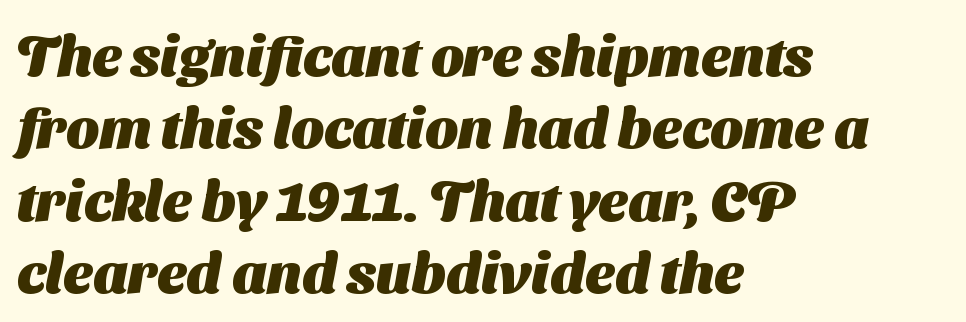
Q: Is the text bold? A: Yes.
Q: Is the typeface a serif or a sans-serif typeface? A: Sans-serif.
Q: Is the text underlined? A: No.
Q: How is the paragraph aligned? A: Left-aligned.
Q: Is the spacing between letters normal or unusually wide? A: Normal.
Q: Is the spacing between lines tight, normal or loose? A: Normal.
Q: Width (condensed, normal, or wide)? A: Normal.
Q: Stroke contrast? A: Medium.
Q: x-height? A: Medium.
Q: Monospaced? A: No.
